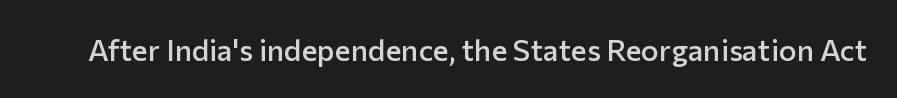
Q: Is the text bold? A: Semi-bold.
Q: Is the text italic (slanted)? A: No, it is upright.
Q: Is the typeface a serif or a sans-serif typeface? A: Sans-serif.
Q: Is the text underlined? A: No.
Q: Is the spacing between letters normal or unusually wide? A: Normal.
Q: Width (condensed, normal, or wide)? A: Normal.
Q: Stroke contrast? A: Low.
Q: x-height? A: Medium.
Q: Monospaced? A: No.
